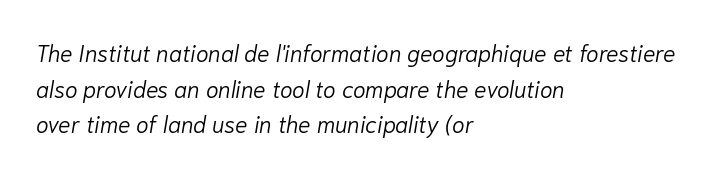
The image shows 23 px text type, italic (leaning right); set left-aligned, normal line spacing (1.55x), normal letter spacing, not underlined.
